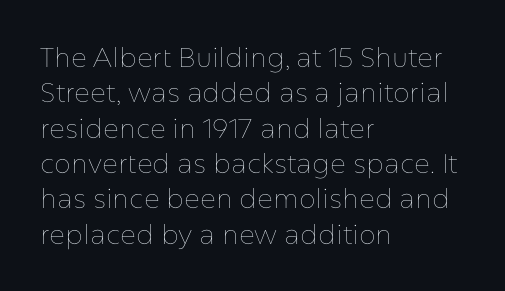
Line beginnings align vertically; line endings do not. The typography opts for an upright posture over an oblique one. Baseline-to-baseline distance is the conventional proportion of letter height. The characters are drawn with everyday or finer stroke widths. Here the glyphs are tracked normally, forming tight word shapes.
